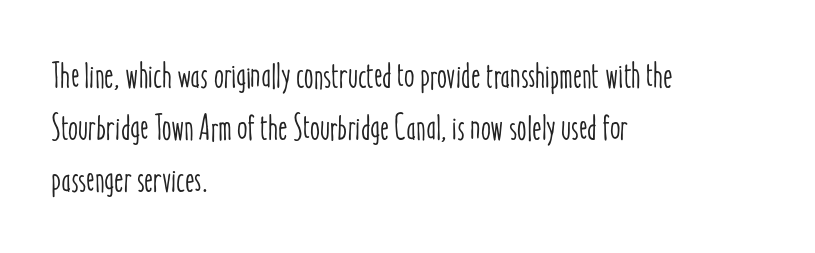
The image shows 36 px condensed type, upright; set left-aligned, normal line spacing (1.45x), normal letter spacing, not underlined; low stroke contrast and a medium x-height.
